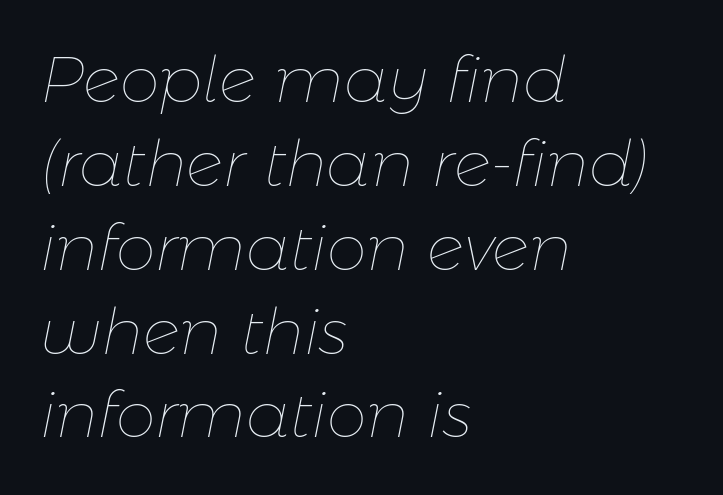
{"italic": "yes", "lean": "right", "slant_degrees": 11, "bold": "no", "weight": "thin", "width": "normal", "stroke_contrast": "low", "x_height": "medium", "monospaced": "no", "underline": "no", "align": "left", "line_spacing": "normal", "line_spacing_ratio": 1.31, "letter_spacing": "normal", "letter_spacing_em": 0.0, "glyph_px": 64}
